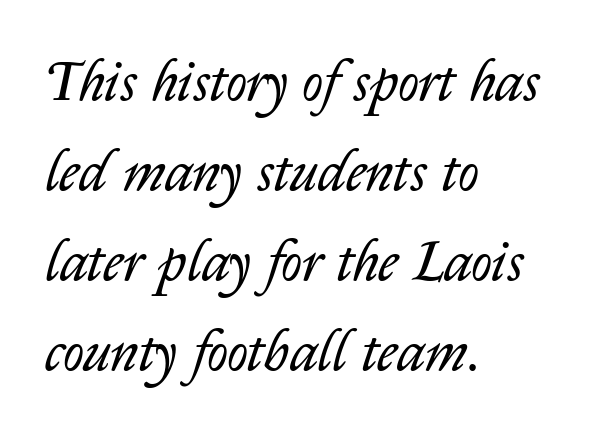
No extra tracking has been applied to these lines. Anything drawn beneath the words? Only blank space. Spacing verdict: proportional, widths tailored to each character. The letters are slanted; this is an italic face. The text block is weighted toward the left margin, trailing off unevenly rightward. Weight: regular or lighter.
